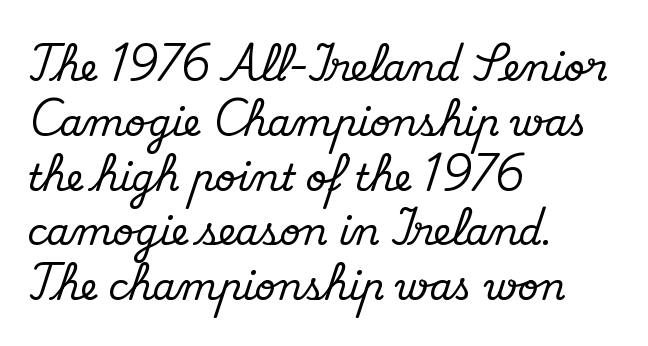
The image shows 37 px serif type; set left-aligned, normal line spacing (1.48x), normal letter spacing, not underlined; medium stroke contrast and a small x-height.
